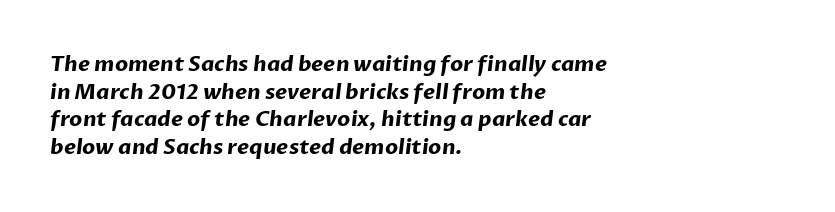
{"bold": "yes", "underline": "no", "align": "left", "line_spacing": "normal", "line_spacing_ratio": 1.31, "letter_spacing": "normal", "letter_spacing_em": 0.0, "glyph_px": 21}
